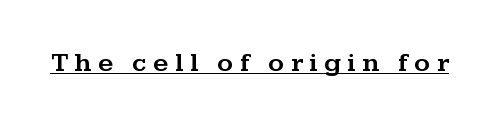
The letters stand upright; this is a roman face. These characters rest on top of a visible drawn line. The horizontal fit of the characters is loose and conspicuously gappy.
